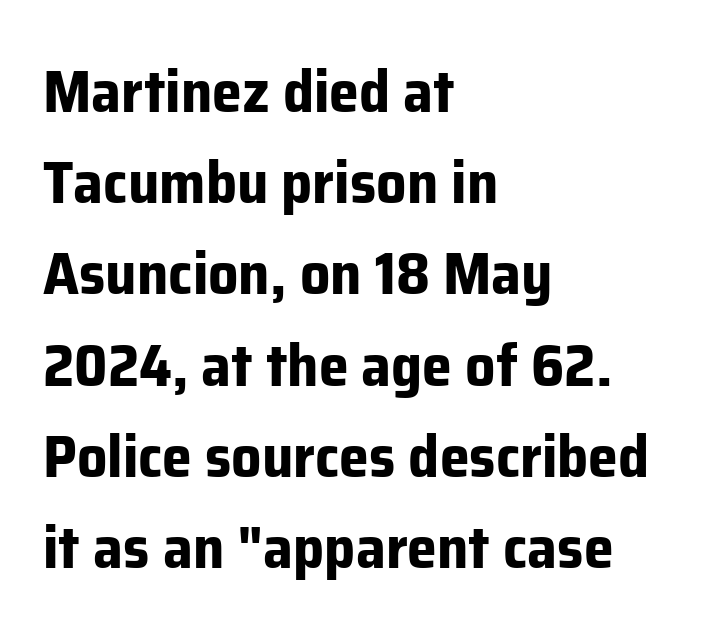
{"serif": "no", "italic": "no", "bold": "yes", "weight": "bold", "width": "normal", "stroke_contrast": "low", "x_height": "medium", "monospaced": "no", "underline": "no", "align": "left", "line_spacing": "normal", "line_spacing_ratio": 1.52, "letter_spacing": "normal", "letter_spacing_em": 0.0, "glyph_px": 60}
